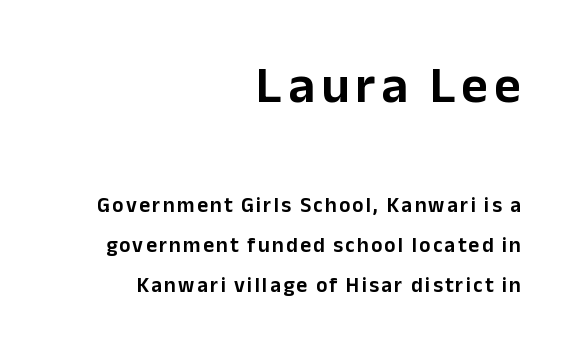
Reading down the column, the eye jumps a long way to each next line. A typesetter would call this proportional, since set widths differ per character. The area under the type is left untouched. Are there feet on the stems? There aren't — it's a sans. If you drew a line through each stem, it would be perfectly vertical.
